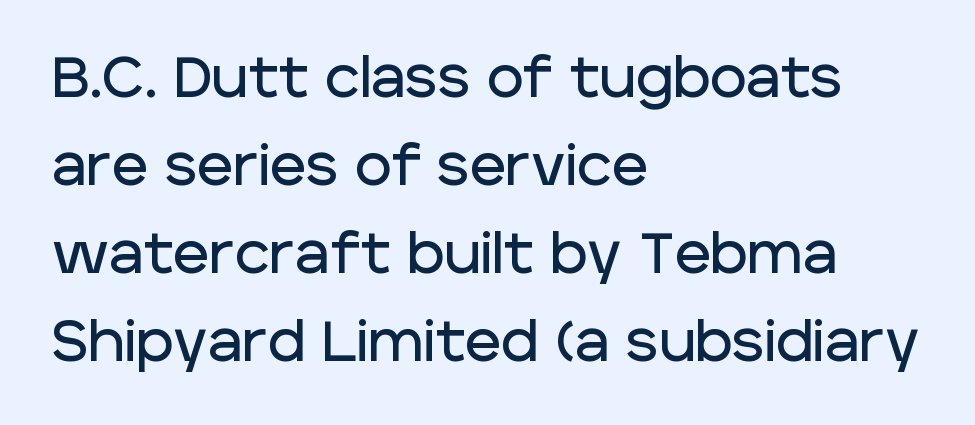
Q: Is the text italic (slanted)? A: No, it is upright.
Q: Is the typeface a serif or a sans-serif typeface? A: Sans-serif.
Q: Is the text underlined? A: No.
Q: How is the paragraph aligned? A: Left-aligned.
Q: Is the spacing between letters normal or unusually wide? A: Normal.
Q: Is the spacing between lines tight, normal or loose? A: Normal.
Q: Width (condensed, normal, or wide)? A: Normal.
Q: Stroke contrast? A: Low.
Q: x-height? A: Large.
Q: Monospaced? A: No.
